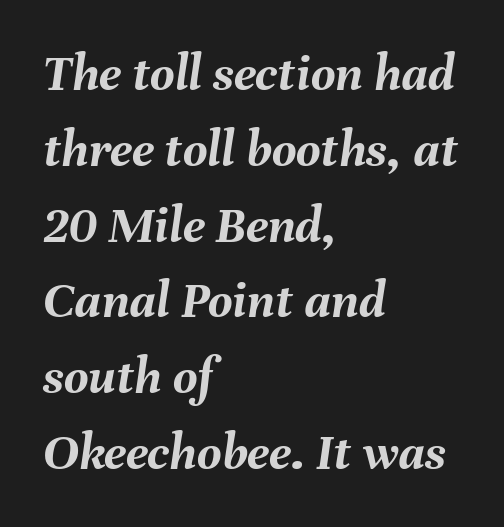
The image shows 53 px semibold type, italic (leaning right); set left-aligned, normal line spacing (1.43x), normal letter spacing, not underlined; medium stroke contrast and a medium x-height.
